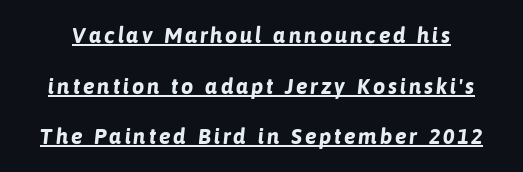
Q: Is the text bold? A: Yes.
Q: Is the text underlined? A: Yes.
Q: Is the spacing between lines tight, normal or loose? A: Loose.
